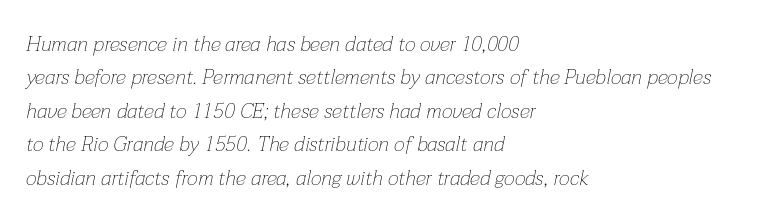
Q: Is the text bold? A: No.
Q: Is the text italic (slanted)? A: Yes, it leans right by about 12 degrees.
Q: Is the text underlined? A: No.
Q: How is the paragraph aligned? A: Left-aligned.
Q: Is the spacing between letters normal or unusually wide? A: Normal.
Q: Is the spacing between lines tight, normal or loose? A: Normal.
